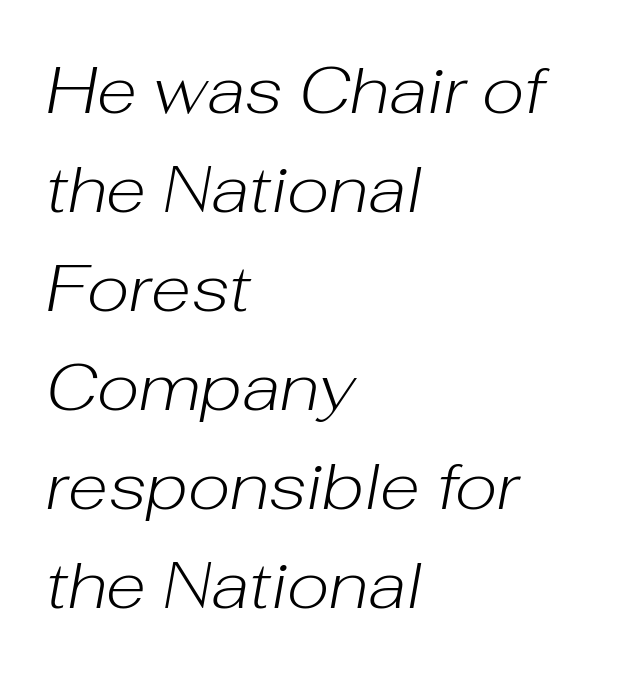
The image shows 66 px light type, italic (leaning right); set left-aligned, normal line spacing (1.5x), normal letter spacing, not underlined; low stroke contrast and a medium x-height.
